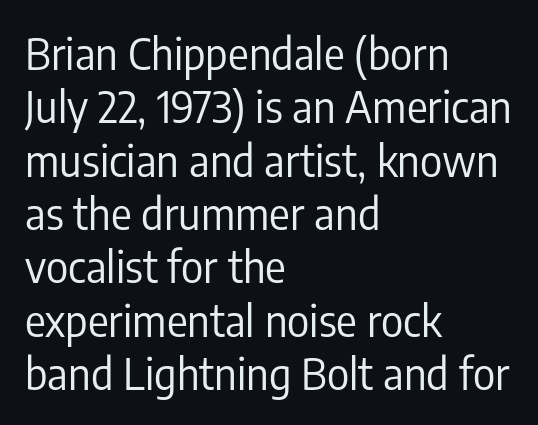
Here the designer chose a conventional face with non-uniform glyph widths. The ragged edge is on the right, which tells us the setting is flush left. Letterform terminals end flat and unadorned throughout the passage. Students, note that the glyphs here touch the page at normal intervals. The zone under the glyphs is completely vacant. Stem width sits at or under what a default text font uses.
